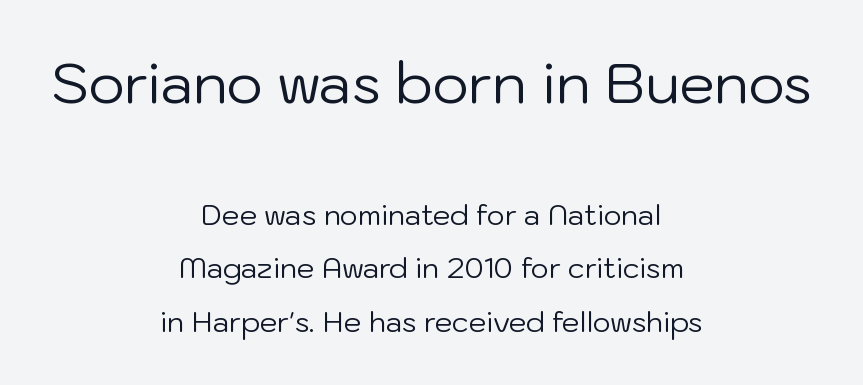
The font's upright variant was chosen for this text. Both edges are ragged and mirror each other, which tells us the setting is centered. Each new line begins a long way beneath the previous one. These glyphs show unthickened strokes, regular width or finer. What stands out about the letter spacing? Nothing — it is the standard amount. In terms of letterform style, serifs are entirely absent.
